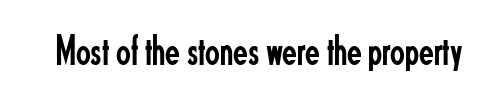
{"serif": "no", "italic": "no", "bold": "no", "weight": "regular", "width": "condensed", "stroke_contrast": "low", "x_height": "small", "monospaced": "no", "underline": "no", "letter_spacing": "normal", "letter_spacing_em": 0.0, "glyph_px": 43}
